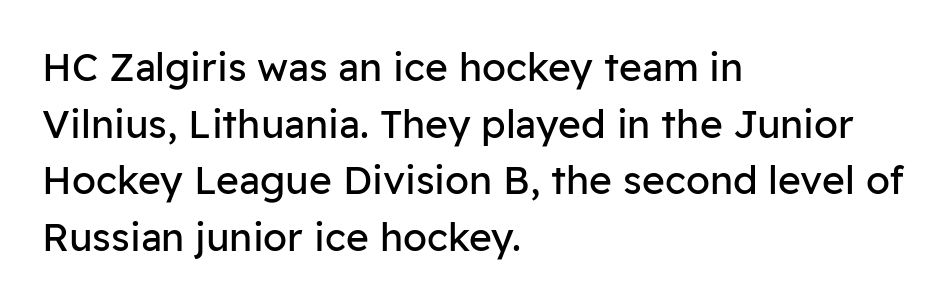
{"serif": "no", "italic": "no", "bold": "no", "weight": "regular", "width": "normal", "stroke_contrast": "low", "x_height": "medium", "monospaced": "no", "underline": "no", "align": "left", "line_spacing": "normal", "line_spacing_ratio": 1.45, "letter_spacing": "normal", "letter_spacing_em": 0.0, "glyph_px": 39}
